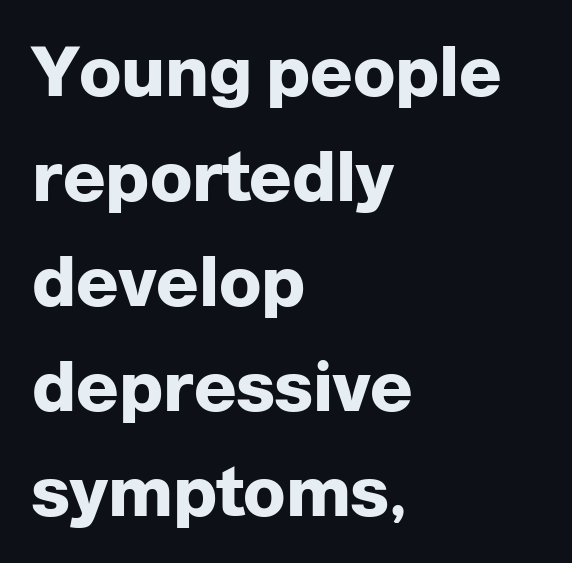
Q: Is the text bold? A: Yes.
Q: Is the text italic (slanted)? A: No, it is upright.
Q: Is the typeface a serif or a sans-serif typeface? A: Sans-serif.
Q: Is the text underlined? A: No.
Q: How is the paragraph aligned? A: Left-aligned.
Q: Is the spacing between letters normal or unusually wide? A: Normal.
Q: Is the spacing between lines tight, normal or loose? A: Normal.
Q: Width (condensed, normal, or wide)? A: Normal.
Q: Stroke contrast? A: Low.
Q: x-height? A: Medium.
Q: Monospaced? A: No.
